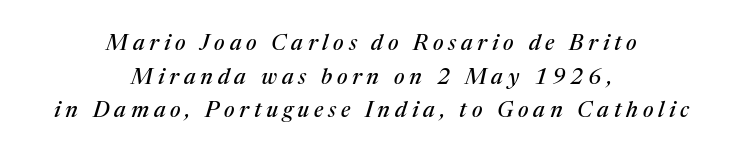
Whoever set this chose a conventional vertical rhythm. Short note: letters widely spaced. The paragraph has two soft edges and a firm central axis. The words here are not underlined.
